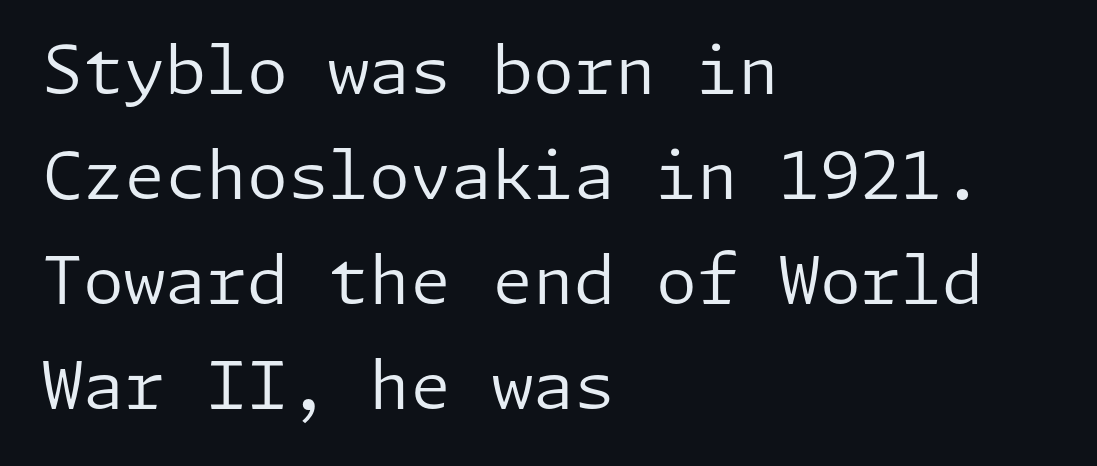
Is there any slant? The stems are plumb. The passage shown stacks its lines at a standard gap. Type without underlining. Serifs: no, the terminals of the letterforms are clean. What stands out about the letter spacing? Nothing — it is the standard amount. Caption: multi-line text, flush left, ragged right.
